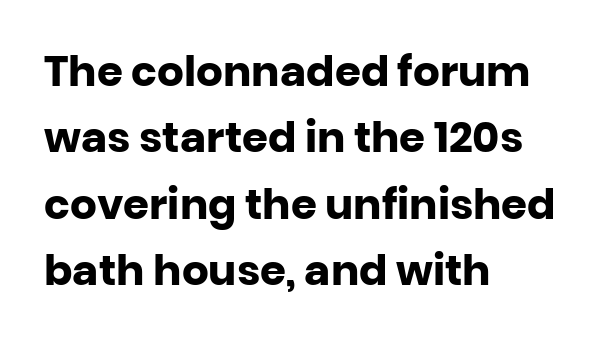
The image shows 42 px heavy sans-serif type, upright; set left-aligned, normal line spacing (1.58x), normal letter spacing, not underlined; low stroke contrast and a large x-height.
